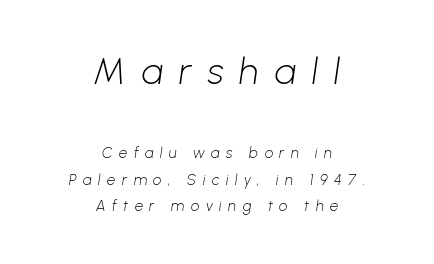
Q: Is the text bold? A: No.
Q: Is the typeface a serif or a sans-serif typeface? A: Sans-serif.
Q: Is the text underlined? A: No.
Q: How is the paragraph aligned? A: Centered.
Q: Is the spacing between letters normal or unusually wide? A: Unusually wide.
Q: Which block of text is set in a larger size, the first (top) or the second (bottom)? A: The first (top) one.
Q: Width (condensed, normal, or wide)? A: Normal.
Q: Stroke contrast? A: Low.
Q: x-height? A: Medium.
Q: Monospaced? A: No.
